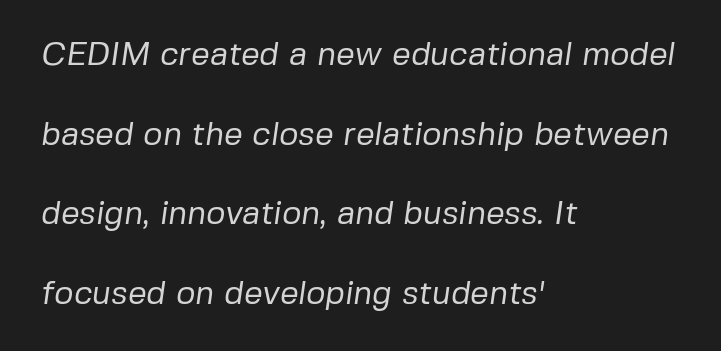
These lines are rendered in a variable-pitch font. Rule under the text: the space is simply empty. The face used here is rendered with its standard letterfit. Ink coverage per letter is moderate at most. These lines are set flush left with a ragged right edge.
